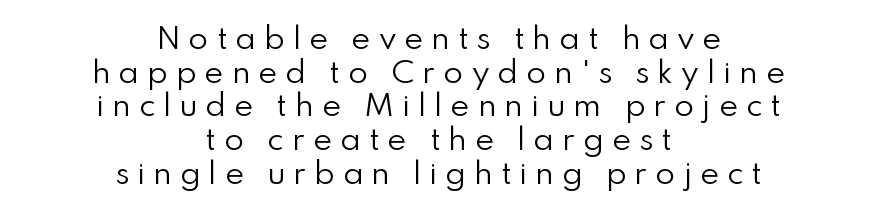
Q: Is the text bold? A: No.
Q: Is the text italic (slanted)? A: No, it is upright.
Q: Is the typeface a serif or a sans-serif typeface? A: Sans-serif.
Q: Is the text underlined? A: No.
Q: How is the paragraph aligned? A: Centered.
Q: Is the spacing between letters normal or unusually wide? A: Unusually wide.
Q: Width (condensed, normal, or wide)? A: Normal.
Q: Stroke contrast? A: Low.
Q: x-height? A: Small.
Q: Monospaced? A: No.
